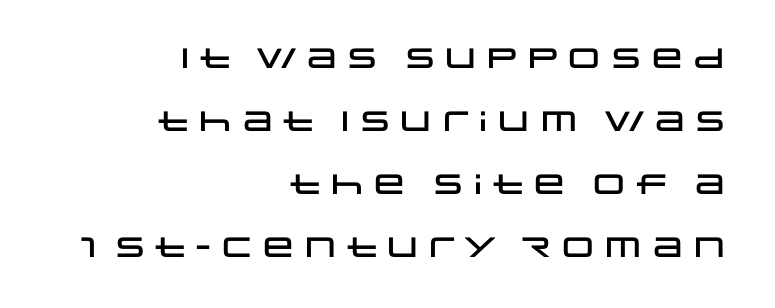
Q: Is the text italic (slanted)? A: No, it is upright.
Q: Is the typeface a serif or a sans-serif typeface? A: Sans-serif.
Q: Is the text underlined? A: No.
Q: How is the paragraph aligned? A: Right-aligned.
Q: Is the spacing between letters normal or unusually wide? A: Normal.
Q: Is the spacing between lines tight, normal or loose? A: Loose.
Q: Width (condensed, normal, or wide)? A: Wide.
Q: Stroke contrast? A: Low.
Q: x-height? A: Large.
Q: Monospaced? A: No.
